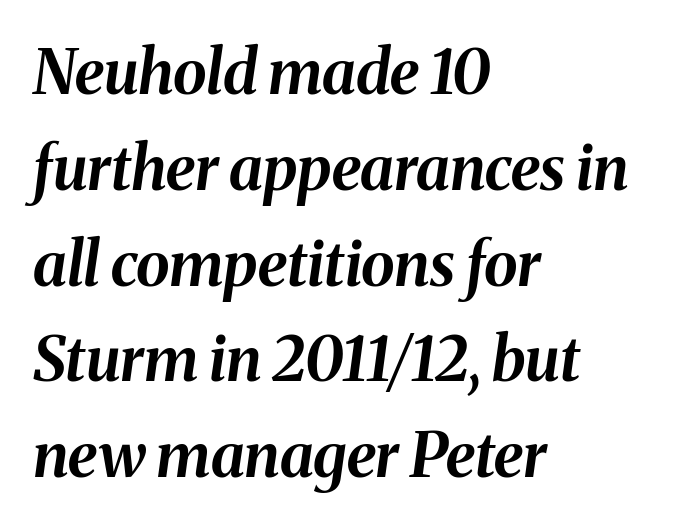
The image shows 61 px bold type, italic (leaning right); set left-aligned, normal line spacing (1.57x), normal letter spacing, not underlined; medium stroke contrast and a medium x-height.
